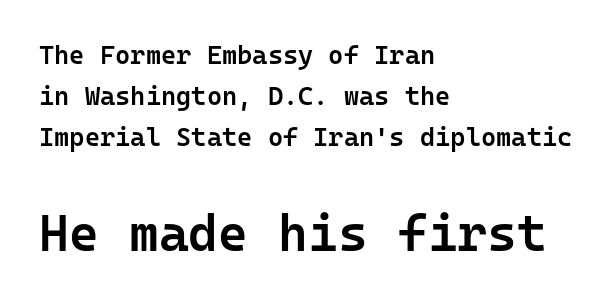
The image shows 51 px semibold sans-serif type, upright, monospaced; set left-aligned, normal line spacing (1.58x), normal letter spacing, not underlined; the second (bottom) block is 1.96x larger; low stroke contrast and a medium x-height.
